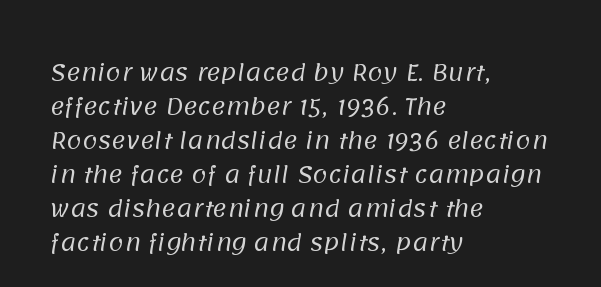
{"bold": "no", "underline": "no", "align": "left", "line_spacing": "normal", "line_spacing_ratio": 1.55, "letter_spacing": "normal", "letter_spacing_em": 0.0, "glyph_px": 22}
